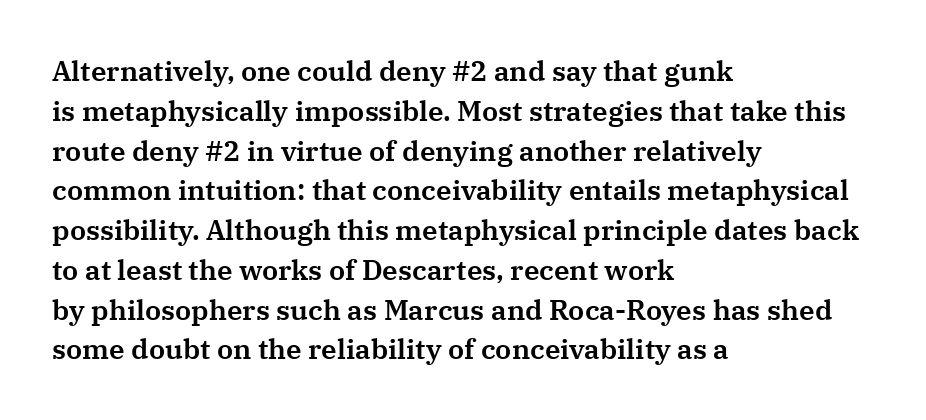
Q: Is the text italic (slanted)? A: No, it is upright.
Q: Is the typeface a serif or a sans-serif typeface? A: Serif.
Q: Is the text underlined? A: No.
Q: How is the paragraph aligned? A: Left-aligned.
Q: Is the spacing between letters normal or unusually wide? A: Normal.
Q: Is the spacing between lines tight, normal or loose? A: Normal.
Q: Width (condensed, normal, or wide)? A: Normal.
Q: Stroke contrast? A: Medium.
Q: x-height? A: Medium.
Q: Monospaced? A: No.
